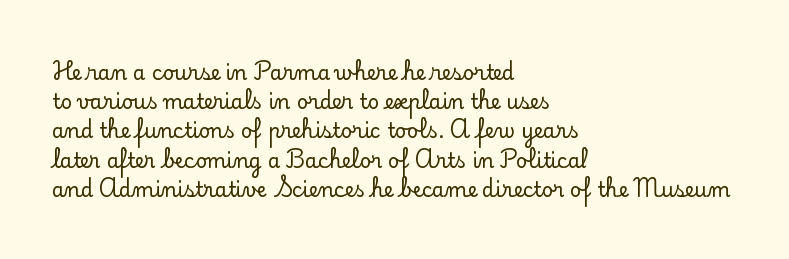
{"italic": "no", "underline": "no", "align": "left", "line_spacing": "normal", "line_spacing_ratio": 1.46, "letter_spacing": "normal", "letter_spacing_em": 0.0, "glyph_px": 20}
